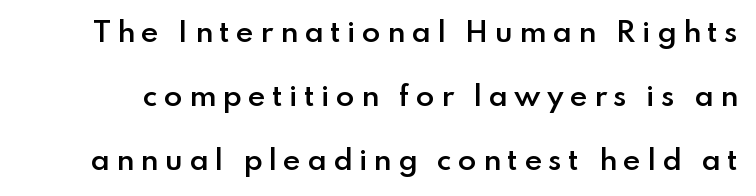
The passage shown has open, widely tracked lettering throughout. The space directly below the letters is spotless. The line-height multiplier appears high, well above default. Strokes here are thickened, but only to semibold level. A roman cut, with each character standing at attention.
